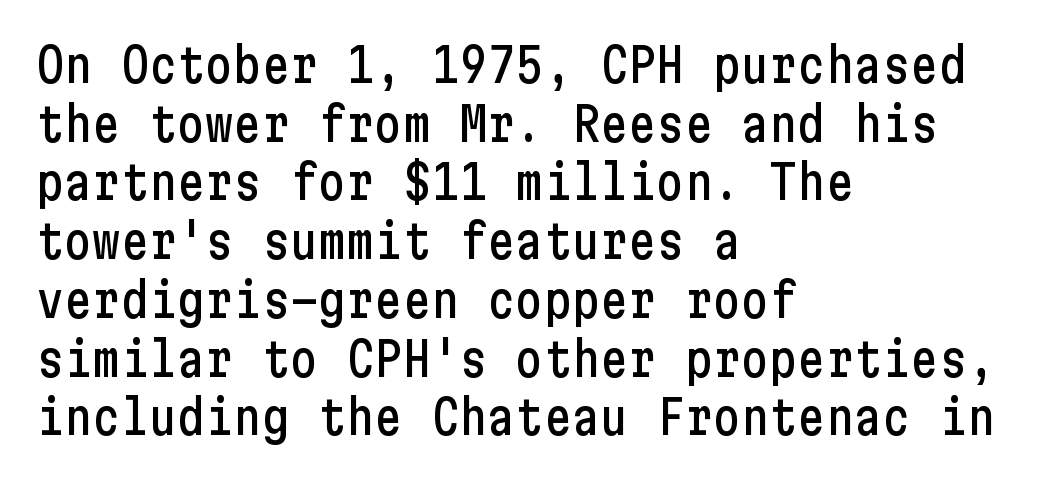
Q: Is the text italic (slanted)? A: No, it is upright.
Q: Is the typeface a serif or a sans-serif typeface? A: Sans-serif.
Q: Is the text underlined? A: No.
Q: How is the paragraph aligned? A: Left-aligned.
Q: Is the spacing between letters normal or unusually wide? A: Normal.
Q: Is the spacing between lines tight, normal or loose? A: Normal.
Q: Width (condensed, normal, or wide)? A: Condensed.
Q: Stroke contrast? A: Low.
Q: x-height? A: Medium.
